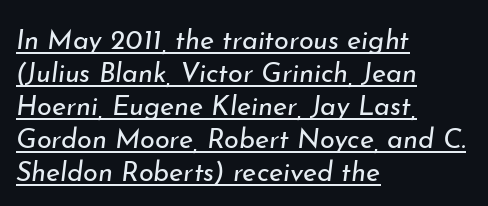
The image shows 27 px text type, italic (leaning right); set left-aligned, line spacing 1.22x, normal letter spacing, underlined.
